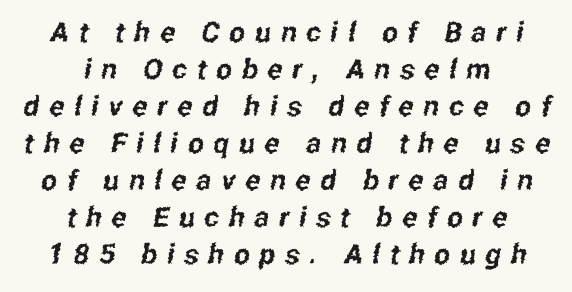
The image shows 28 px condensed sans-serif type; set centered, normal line spacing (1.32x), unusually wide letter spacing (+0.35 em), not underlined; low stroke contrast and a medium x-height.
